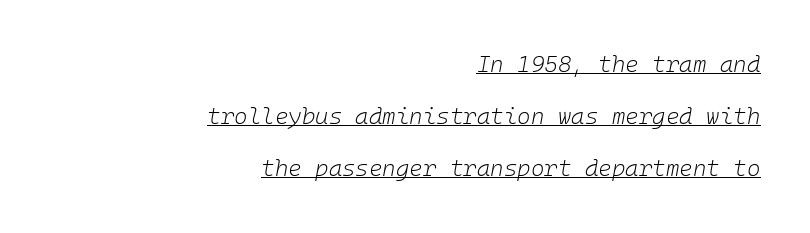
{"italic": "yes", "lean": "right", "slant_degrees": 10, "bold": "no", "underline": "yes", "align": "right", "line_spacing": "loose", "line_spacing_ratio": 2.27, "letter_spacing": "normal", "letter_spacing_em": 0.0, "glyph_px": 23}
